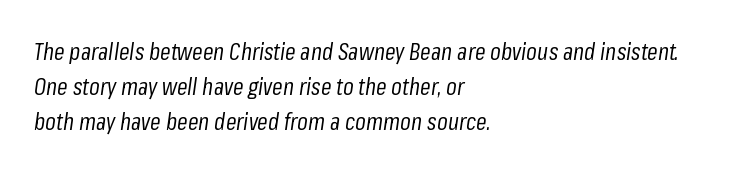
Q: Is the text bold? A: No.
Q: Is the text italic (slanted)? A: Yes, it leans right by about 8 degrees.
Q: Is the text underlined? A: No.
Q: How is the paragraph aligned? A: Left-aligned.
Q: Is the spacing between letters normal or unusually wide? A: Normal.
Q: Is the spacing between lines tight, normal or loose? A: Normal.
